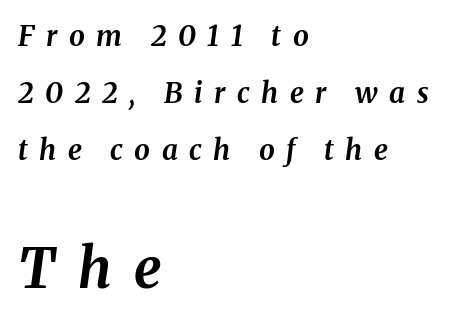
{"italic": "yes", "lean": "right", "slant_degrees": 8, "bold": "yes", "weight": "bold", "width": "normal", "stroke_contrast": "medium", "x_height": "medium", "monospaced": "no", "underline": "no", "align": "left", "line_spacing": "loose", "line_spacing_ratio": 2.03, "letter_spacing": "wide", "letter_spacing_em": 0.41, "larger_block": "second", "size_ratio": 1.96, "glyph_px": 55}
